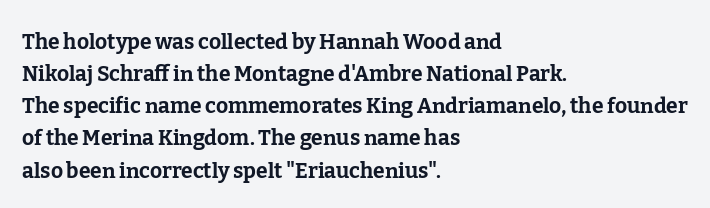
{"italic": "no", "bold": "yes", "underline": "no", "align": "left", "line_spacing": "normal", "line_spacing_ratio": 1.53, "letter_spacing": "normal", "letter_spacing_em": 0.0, "glyph_px": 21}
